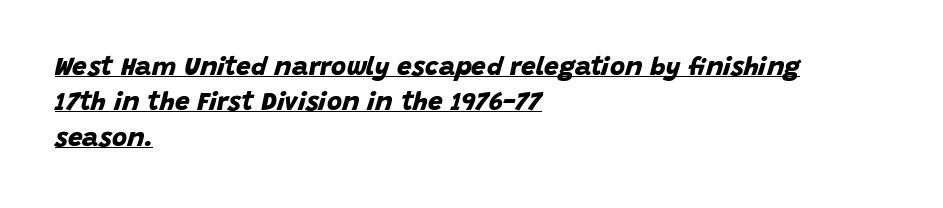
The line-height multiplier appears to be the usual default. Reading down the block, your eye returns to a fixed left position each line. Typesetter's note: full bold, strokes at maximum text heaviness. Spacing between characters is what you'd get straight out of the box. Check the space under the baseline: a stroke is drawn there.
